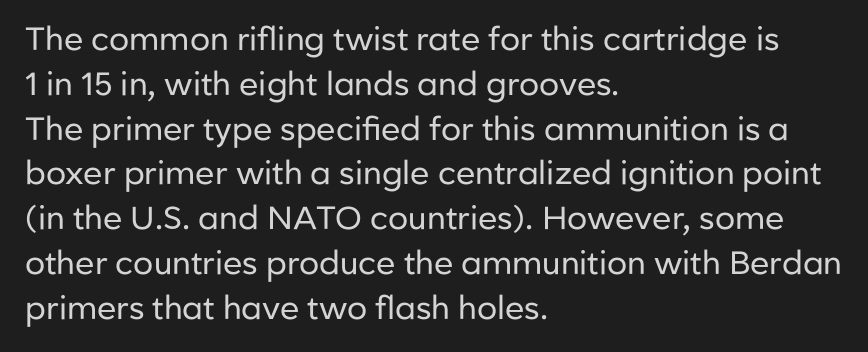
The image shows 32 px regular-weight sans-serif type, upright; set left-aligned, normal line spacing (1.4x), normal letter spacing, not underlined; low stroke contrast and a medium x-height.
